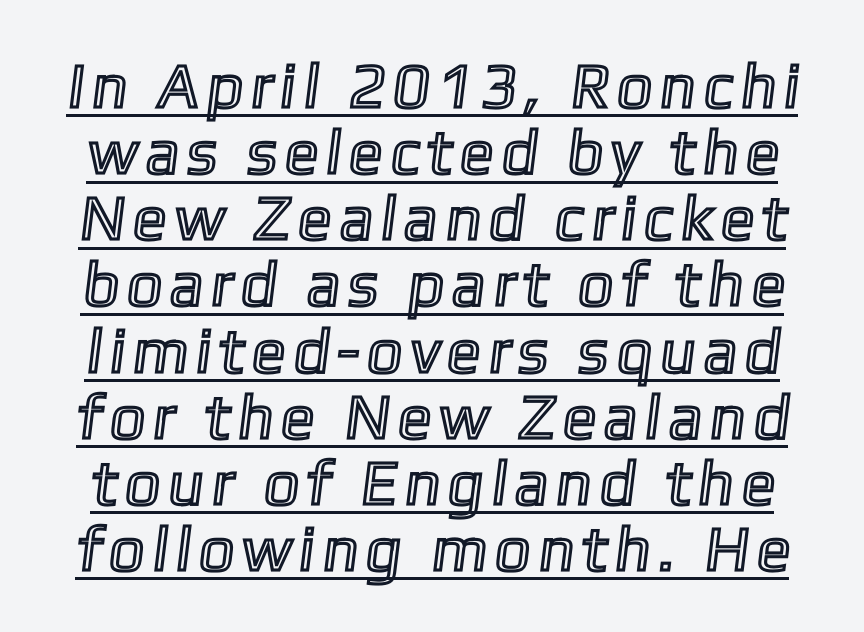
{"width": "normal", "x_height": "medium", "monospaced": "no", "underline": "yes", "line_spacing": "tight", "line_spacing_ratio": 1.05, "glyph_px": 63}
